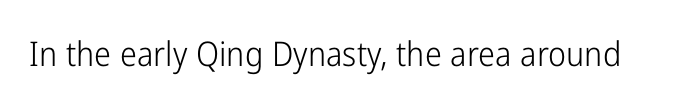
The image shows 34 px light, condensed sans-serif type, upright; set normal letter spacing, not underlined; low stroke contrast and a medium x-height.
